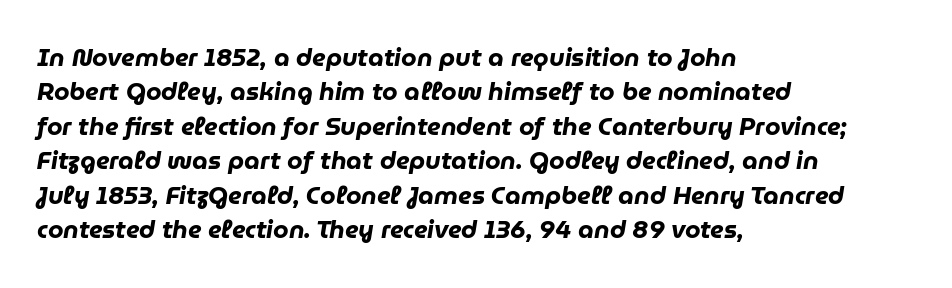
{"italic": "yes", "lean": "right", "slant_degrees": 9, "bold": "yes", "underline": "no", "align": "left", "line_spacing": "normal", "line_spacing_ratio": 1.38, "letter_spacing": "normal", "letter_spacing_em": 0.0, "glyph_px": 25}
